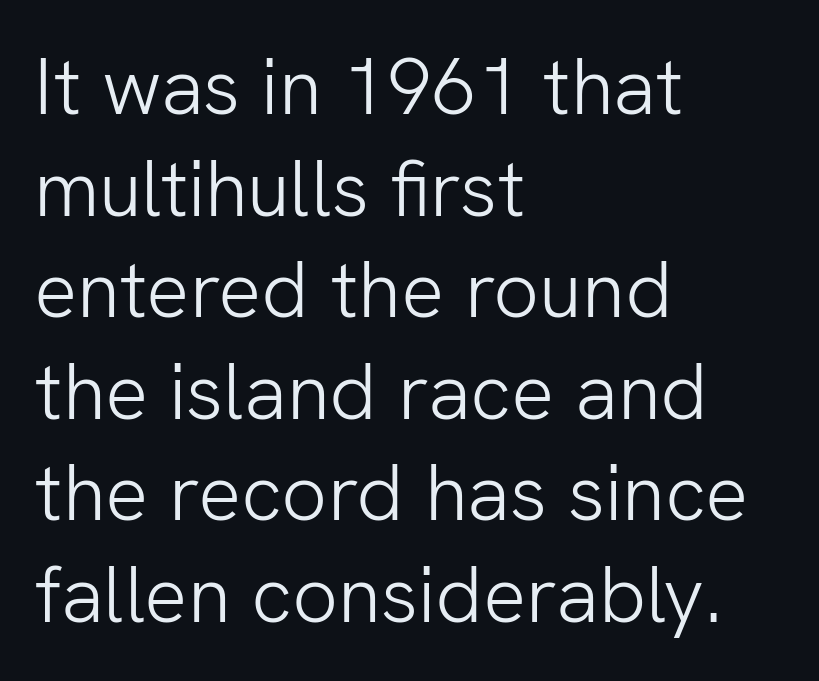
Q: Is the text bold? A: No.
Q: Is the text italic (slanted)? A: No, it is upright.
Q: Is the typeface a serif or a sans-serif typeface? A: Sans-serif.
Q: Is the text underlined? A: No.
Q: How is the paragraph aligned? A: Left-aligned.
Q: Is the spacing between letters normal or unusually wide? A: Normal.
Q: Is the spacing between lines tight, normal or loose? A: Normal.
Q: Width (condensed, normal, or wide)? A: Normal.
Q: Stroke contrast? A: Low.
Q: x-height? A: Medium.
Q: Monospaced? A: No.
